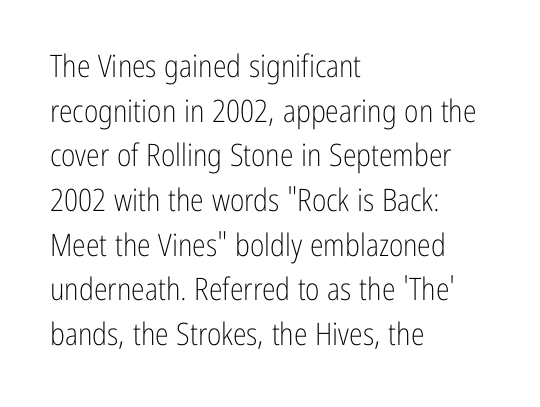
The image shows 31 px light, condensed sans-serif type, upright; set left-aligned, normal line spacing (1.44x), normal letter spacing, not underlined; low stroke contrast and a medium x-height.
